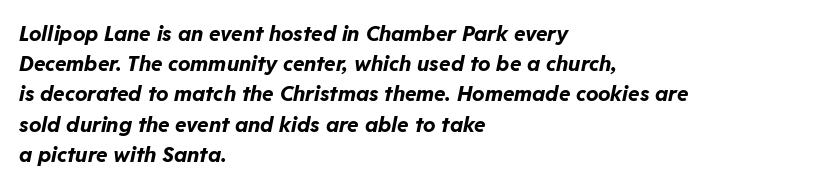
{"italic": "yes", "lean": "right", "slant_degrees": 11, "bold": "yes", "underline": "no", "align": "left", "line_spacing": "normal", "line_spacing_ratio": 1.44, "letter_spacing": "normal", "letter_spacing_em": 0.0, "glyph_px": 21}
